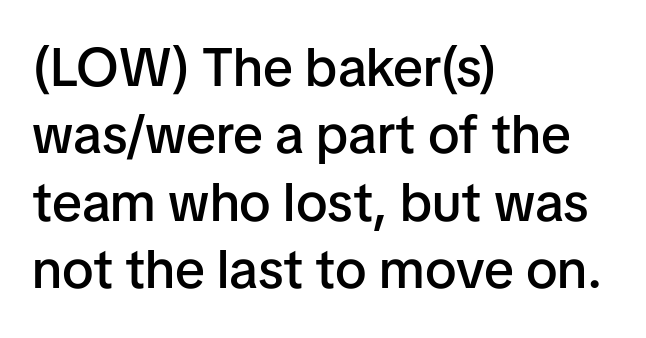
The image shows 54 px semibold sans-serif type, upright; set left-aligned, normal line spacing (1.25x), normal letter spacing, not underlined; low stroke contrast and a medium x-height.
